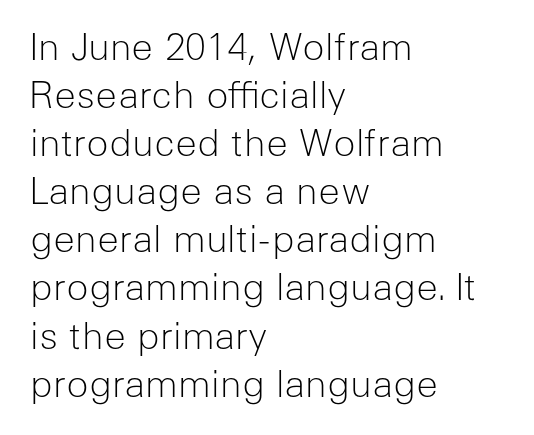
Q: Is the text bold? A: No.
Q: Is the text italic (slanted)? A: No, it is upright.
Q: Is the typeface a serif or a sans-serif typeface? A: Sans-serif.
Q: Is the text underlined? A: No.
Q: How is the paragraph aligned? A: Left-aligned.
Q: Is the spacing between letters normal or unusually wide? A: Normal.
Q: Is the spacing between lines tight, normal or loose? A: Normal.
Q: Width (condensed, normal, or wide)? A: Normal.
Q: Stroke contrast? A: Low.
Q: x-height? A: Medium.
Q: Monospaced? A: No.
